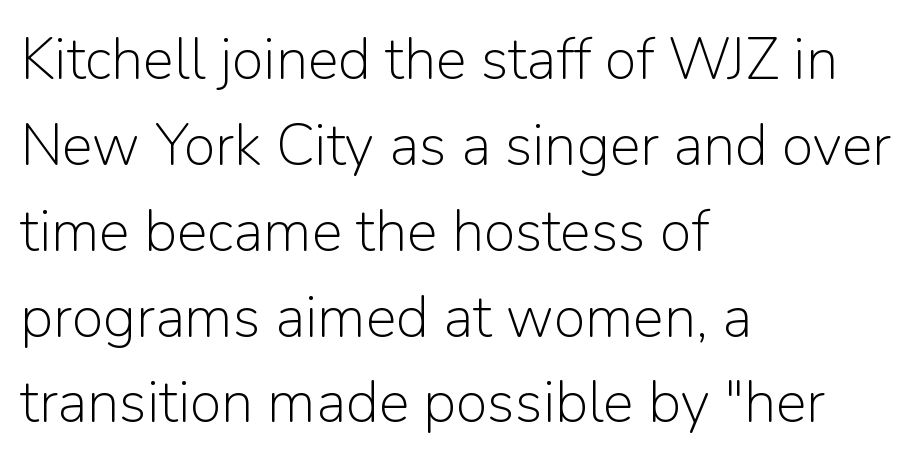
Q: Is the text bold? A: No.
Q: Is the text italic (slanted)? A: No, it is upright.
Q: Is the typeface a serif or a sans-serif typeface? A: Sans-serif.
Q: Is the text underlined? A: No.
Q: How is the paragraph aligned? A: Left-aligned.
Q: Is the spacing between letters normal or unusually wide? A: Normal.
Q: Is the spacing between lines tight, normal or loose? A: Normal.
Q: Width (condensed, normal, or wide)? A: Normal.
Q: Stroke contrast? A: Low.
Q: x-height? A: Medium.
Q: Monospaced? A: No.
